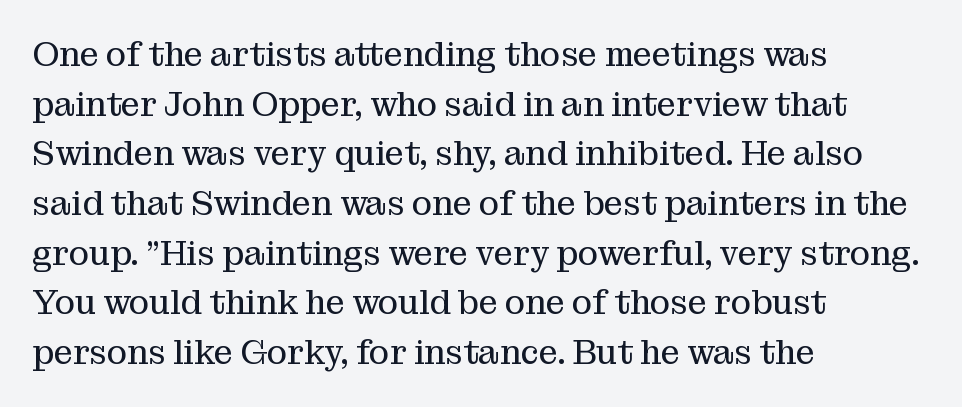
Q: Is the text bold? A: No.
Q: Is the text italic (slanted)? A: No, it is upright.
Q: Is the typeface a serif or a sans-serif typeface? A: Serif.
Q: Is the text underlined? A: No.
Q: How is the paragraph aligned? A: Left-aligned.
Q: Is the spacing between letters normal or unusually wide? A: Normal.
Q: Is the spacing between lines tight, normal or loose? A: Normal.
Q: Width (condensed, normal, or wide)? A: Normal.
Q: Stroke contrast? A: Medium.
Q: x-height? A: Medium.
Q: Monospaced? A: No.
